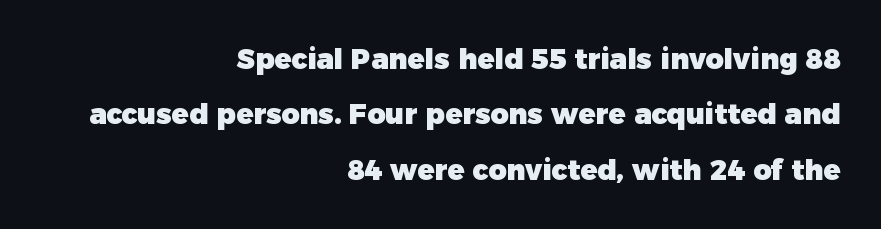
Q: Is the text bold? A: Yes.
Q: Is the text italic (slanted)? A: No, it is upright.
Q: Is the typeface a serif or a sans-serif typeface? A: Sans-serif.
Q: Is the text underlined? A: No.
Q: How is the paragraph aligned? A: Right-aligned.
Q: Is the spacing between letters normal or unusually wide? A: Normal.
Q: Is the spacing between lines tight, normal or loose? A: Loose.
Q: Width (condensed, normal, or wide)? A: Normal.
Q: Stroke contrast? A: Low.
Q: x-height? A: Medium.
Q: Monospaced? A: No.
